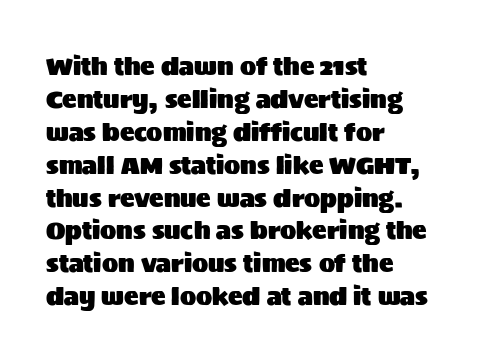
The type sits square on the baseline with zero lean. Students, observe: this is what conventionally led text looks like. Notice how the passage keeps a crisp vertical edge on the left only. Lines of text with bare space underneath.
